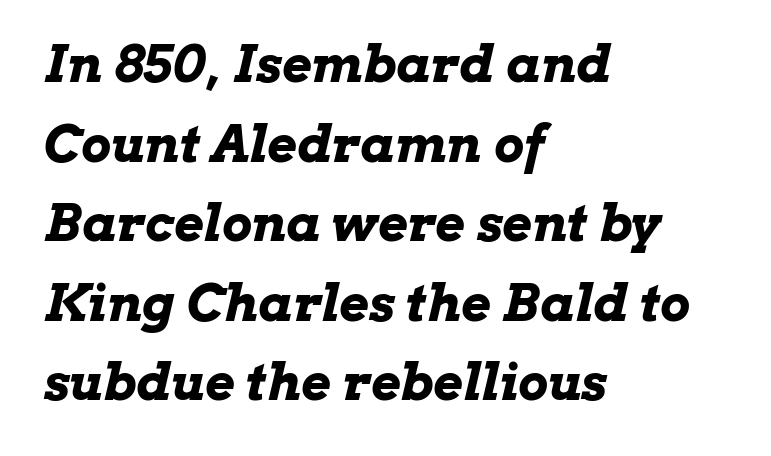
The image shows 51 px bold, wide type, italic (leaning right); set left-aligned, normal line spacing (1.56x), normal letter spacing, not underlined; low stroke contrast and a medium x-height.
